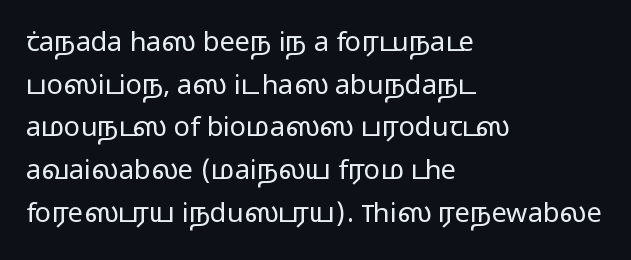
The image shows 27 px text type, upright; set left-aligned, normal line spacing (1.58x), normal letter spacing, not underlined.
